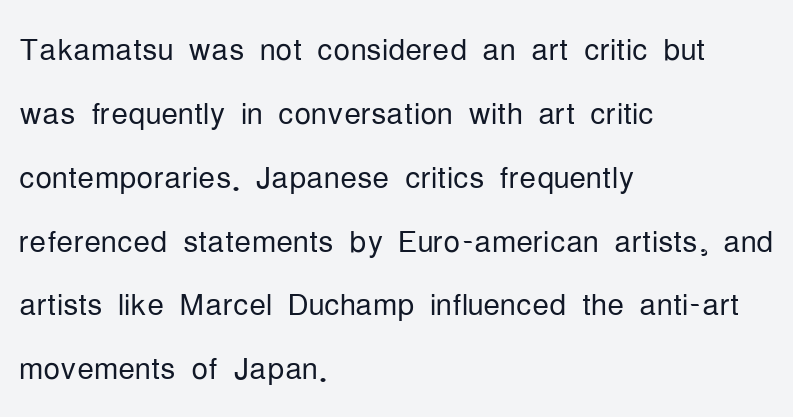
The image shows 42 px light, condensed sans-serif type, upright; set left-aligned, normal line spacing (1.52x), normal letter spacing, not underlined; low stroke contrast and a medium x-height.
